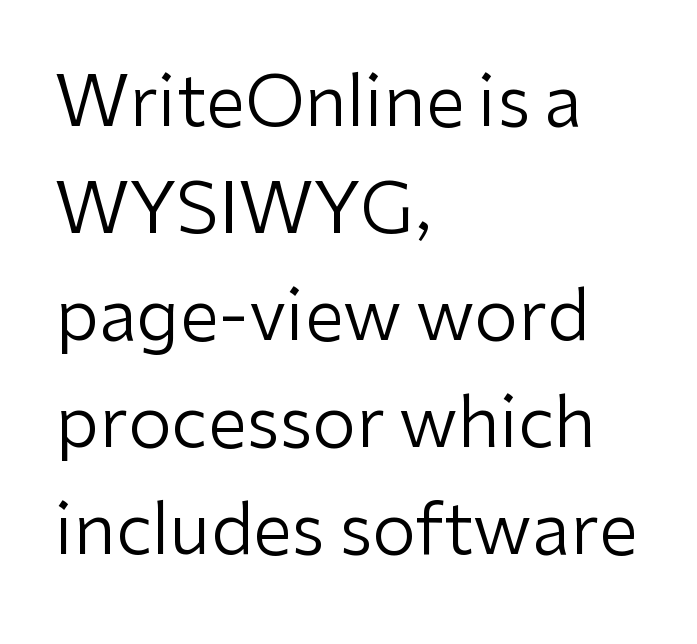
The image shows 70 px regular-weight sans-serif type, upright; set left-aligned, normal line spacing (1.53x), normal letter spacing, not underlined; low stroke contrast and a medium x-height.
